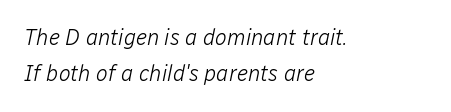
The image shows 22 px text type, italic (leaning right); set left-aligned, normal line spacing (1.64x), normal letter spacing, not underlined.
